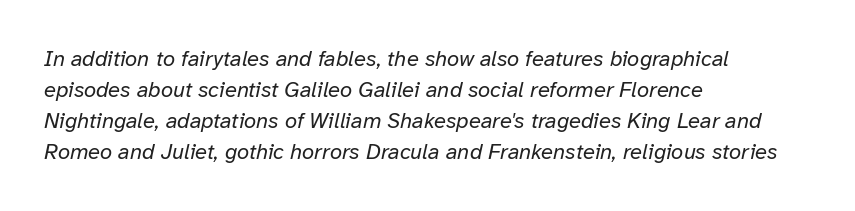
The image shows 22 px text type, italic (leaning right); set left-aligned, normal line spacing (1.41x), normal letter spacing, not underlined.
